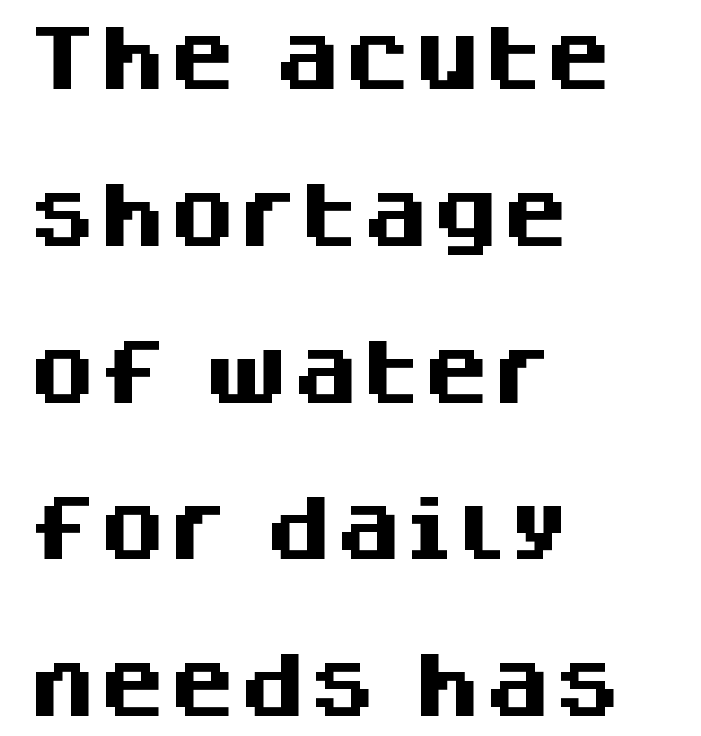
Do the characters align in a grid? No, the font is proportional. This rendering features lettering with no underline. A dark, heavy texture on the line: the type is bold. The gaps between neighbouring characters are ordinary and unremarkable. These lines are composed in type without serifs. Unlike italic type, these characters show no tilt at all.
